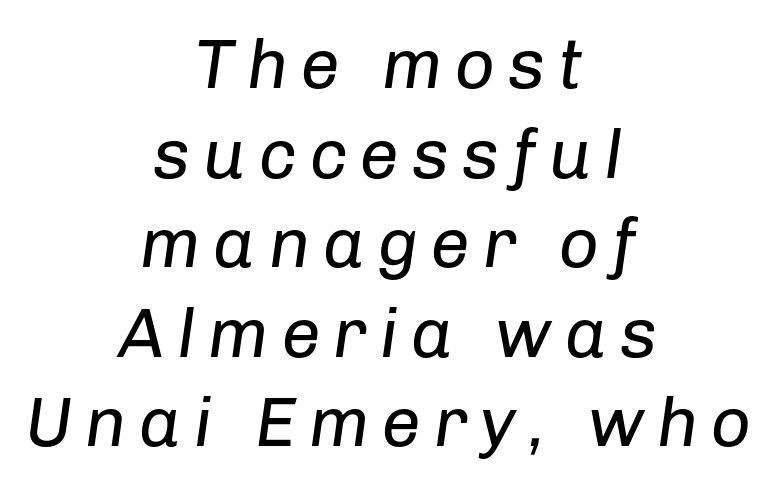
The image shows 70 px regular-weight type, italic (leaning right); set centered, normal line spacing (1.28x), not underlined; low stroke contrast and a medium x-height.
